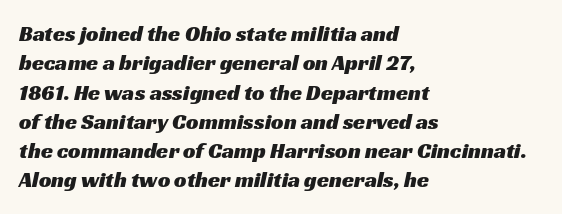
{"underline": "no", "align": "left", "line_spacing": "normal", "line_spacing_ratio": 1.33, "letter_spacing": "normal", "letter_spacing_em": 0.0, "glyph_px": 22}
